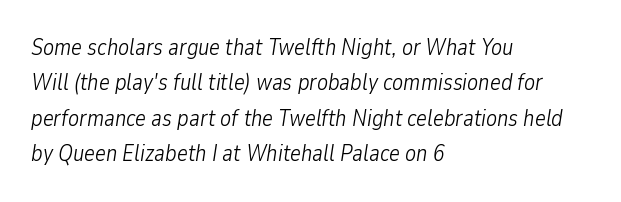
Q: Is the text bold? A: No.
Q: Is the text italic (slanted)? A: Yes, it leans right by about 9 degrees.
Q: Is the text underlined? A: No.
Q: How is the paragraph aligned? A: Left-aligned.
Q: Is the spacing between letters normal or unusually wide? A: Normal.
Q: Is the spacing between lines tight, normal or loose? A: Normal.
